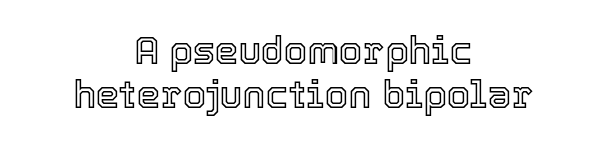
The image shows 38 px text type, upright; set centered, line spacing 1.16x, normal letter spacing, not underlined; a medium x-height.
